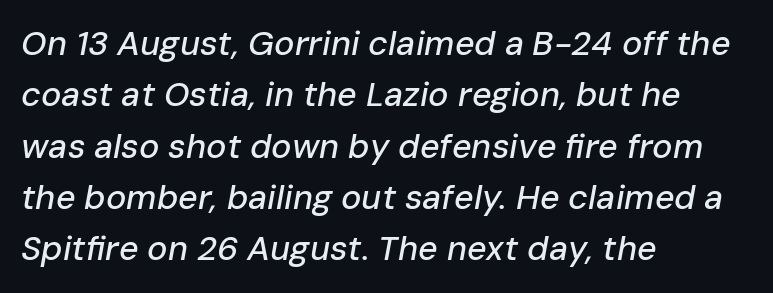
Q: Is the text italic (slanted)? A: Yes, it leans right by about 10 degrees.
Q: Is the text underlined? A: No.
Q: How is the paragraph aligned? A: Left-aligned.
Q: Is the spacing between letters normal or unusually wide? A: Normal.
Q: Is the spacing between lines tight, normal or loose? A: Normal.
Q: Width (condensed, normal, or wide)? A: Normal.
Q: Stroke contrast? A: Low.
Q: x-height? A: Medium.
Q: Monospaced? A: No.
